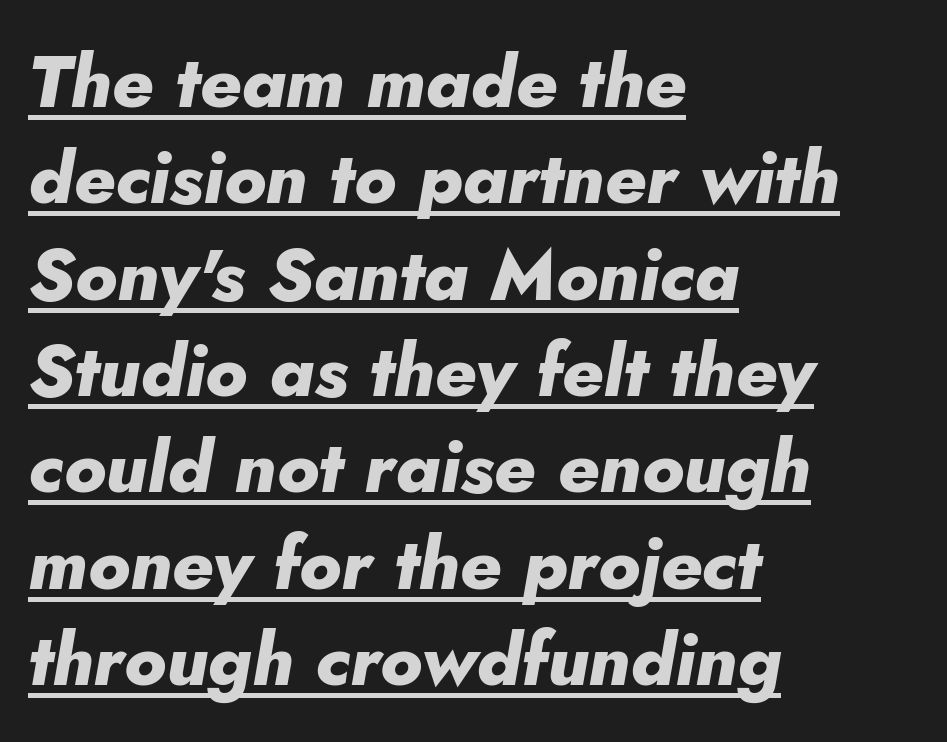
{"italic": "yes", "lean": "right", "slant_degrees": 10, "bold": "yes", "weight": "heavy", "width": "normal", "stroke_contrast": "low", "x_height": "small", "monospaced": "no", "underline": "yes", "align": "left", "line_spacing": "normal", "line_spacing_ratio": 1.32, "letter_spacing": "normal", "letter_spacing_em": 0.0, "glyph_px": 73}
